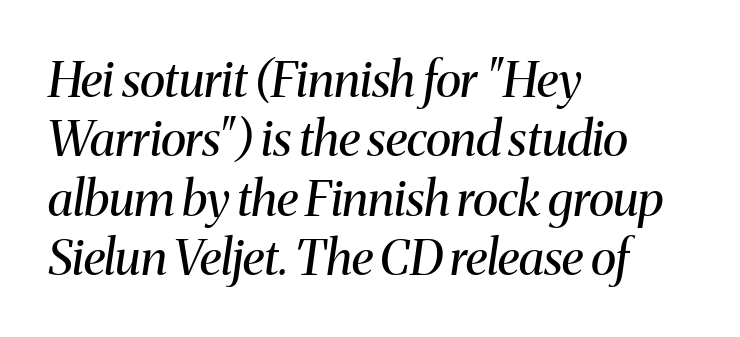
{"serif": "yes", "italic": "yes", "lean": "right", "slant_degrees": 8, "bold": "no", "weight": "regular", "width": "normal", "stroke_contrast": "medium", "x_height": "medium", "monospaced": "no", "underline": "no", "align": "left", "line_spacing_ratio": 1.21, "letter_spacing": "normal", "letter_spacing_em": 0.0, "glyph_px": 49}
